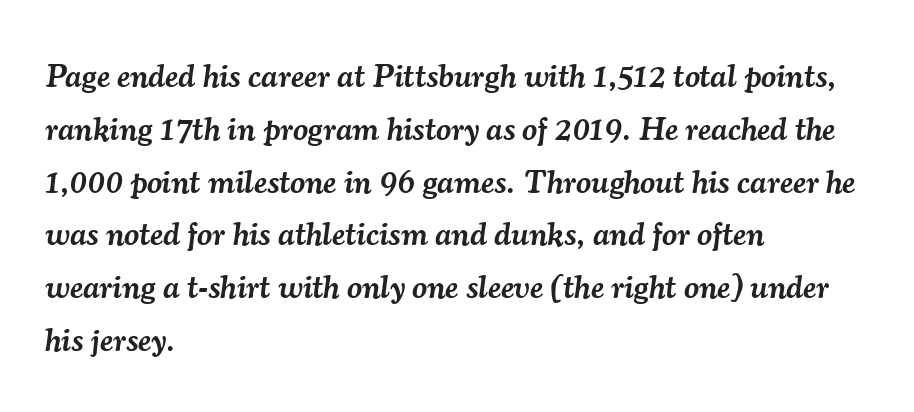
The image shows 33 px semibold serif type, italic (leaning right); set left-aligned, normal line spacing (1.6x), normal letter spacing, not underlined; medium stroke contrast and a small x-height.
